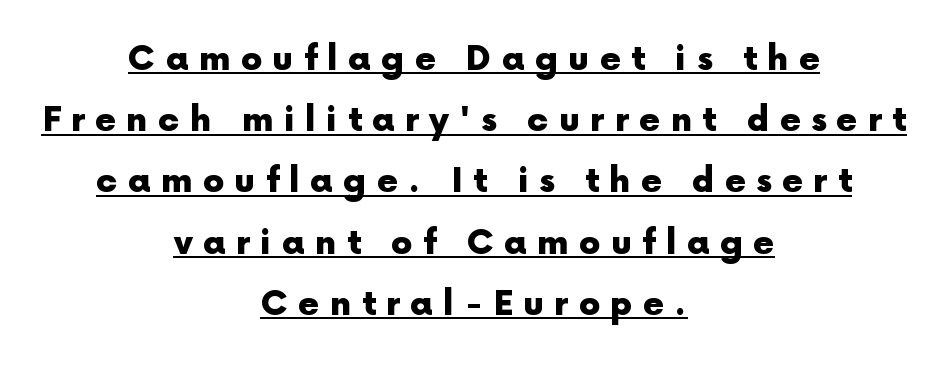
What kind of face is this? One without serifs — a sans. The face used here is proportionally spaced, like ordinary book or web type. When letters stand straight like this, we call the style roman or upright. Does the weight exceed regular? Yes, all the way to bold.
